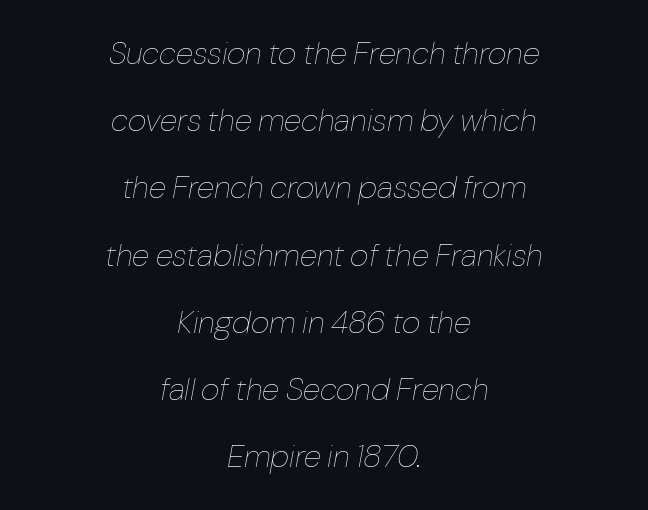
{"italic": "yes", "lean": "right", "slant_degrees": 10, "bold": "no", "weight": "thin", "width": "normal", "stroke_contrast": "low", "x_height": "medium", "monospaced": "no", "underline": "no", "align": "center", "line_spacing": "loose", "line_spacing_ratio": 2.1, "letter_spacing": "normal", "letter_spacing_em": 0.0, "glyph_px": 32}
